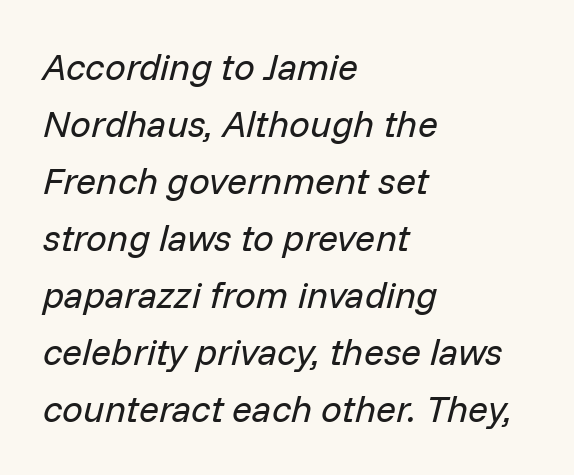
Words float on clear page, feet unadorned. This sample keeps an unexceptional amount of space between lines. Is this a fixed-width face? No — the glyphs have proportional, varying widths. Short and long lines alike share a common starting point at left. Heft: none added — not bold.
